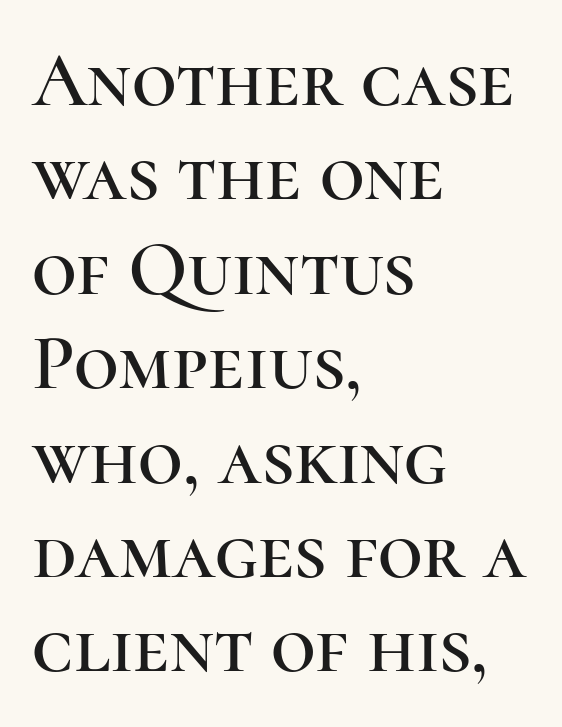
Nope, not italic — everything's standing straight. In terms of letterform style, serifs are clearly present. This sample has the flowing, uneven cadence of proportional lettering. A clean baseline with only descenders dipping below it. Left-aligned paragraph, ragged on the right. The letters sit at their default tracking, neither squeezed nor spread.
